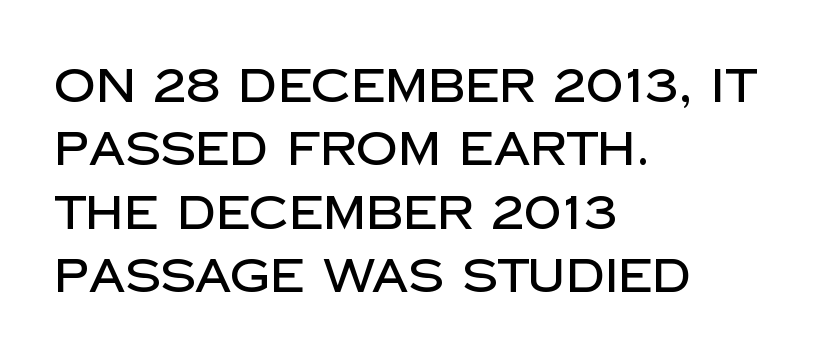
{"serif": "no", "italic": "no", "width": "normal", "stroke_contrast": "low", "x_height": "large", "monospaced": "no", "underline": "no", "align": "left", "line_spacing": "normal", "line_spacing_ratio": 1.38, "letter_spacing": "normal", "letter_spacing_em": 0.0, "glyph_px": 46}
